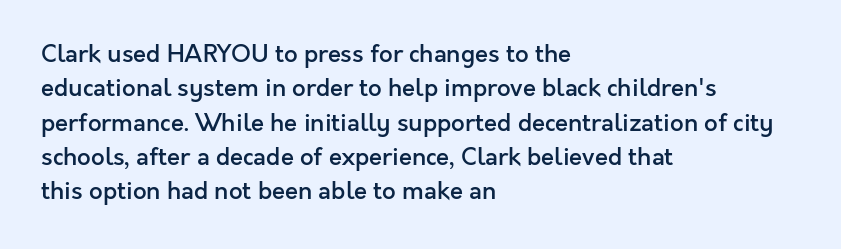
Between one letter and the next there's only the usual sliver of space. Underline: absent. Short and long lines alike share a common starting point at left. Compared with typical paragraphs, the rows here are spaced about the same.
